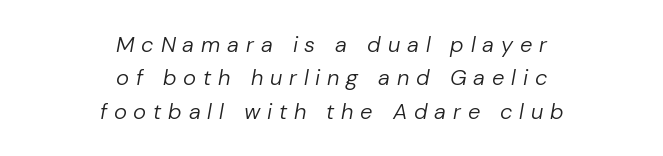
Q: Is the text bold? A: No.
Q: Is the text italic (slanted)? A: Yes, it leans right by about 10 degrees.
Q: Is the text underlined? A: No.
Q: How is the paragraph aligned? A: Centered.
Q: Is the spacing between letters normal or unusually wide? A: Unusually wide.
Q: Is the spacing between lines tight, normal or loose? A: Normal.
